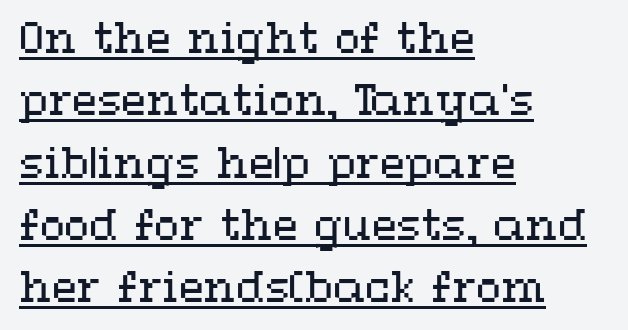
Q: Is the text bold? A: No.
Q: Is the text italic (slanted)? A: No, it is upright.
Q: Is the text underlined? A: Yes.
Q: How is the paragraph aligned? A: Left-aligned.
Q: Is the spacing between letters normal or unusually wide? A: Normal.
Q: Is the spacing between lines tight, normal or loose? A: Normal.
Q: Width (condensed, normal, or wide)? A: Wide.
Q: Stroke contrast? A: Medium.
Q: x-height? A: Medium.
Q: Monospaced? A: No.
